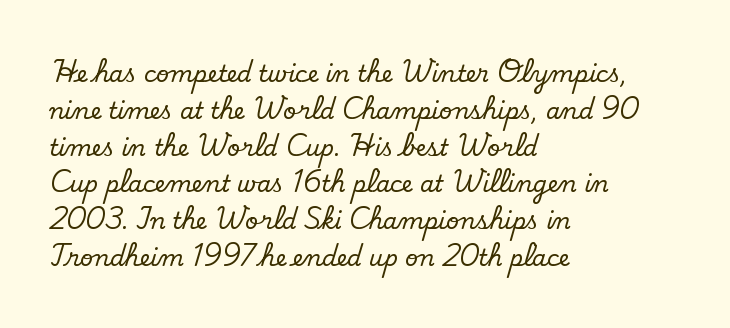
Q: Is the text italic (slanted)? A: Yes.
Q: Is the text underlined? A: No.
Q: How is the paragraph aligned? A: Left-aligned.
Q: Is the spacing between letters normal or unusually wide? A: Normal.
Q: Is the spacing between lines tight, normal or loose? A: Normal.
